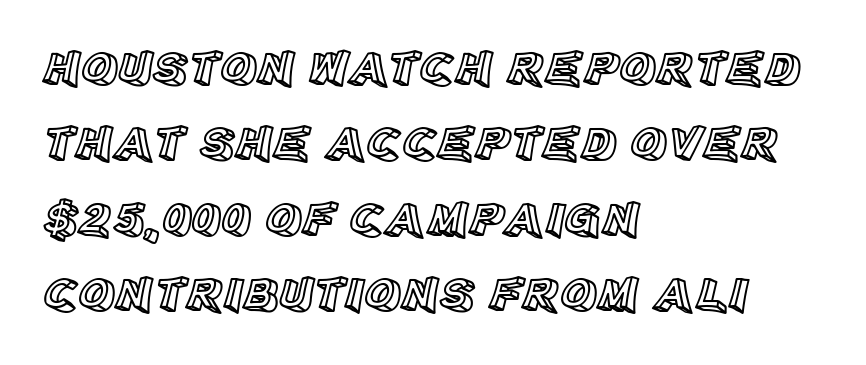
Q: Is the text italic (slanted)? A: Yes.
Q: Is the text underlined? A: No.
Q: How is the paragraph aligned? A: Left-aligned.
Q: Is the spacing between letters normal or unusually wide? A: Normal.
Q: Is the spacing between lines tight, normal or loose? A: Normal.
Q: Width (condensed, normal, or wide)? A: Normal.
Q: x-height? A: Large.
Q: Monospaced? A: No.
